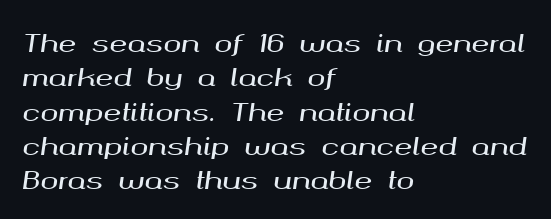
Every row of glyphs begins at an identical x-position on the left. Observe the ordinary spacing: letters are neighbours, not strangers. The words here are not underlined. Would a proofreader flag this as italicized? Yes. Does the leading feel generous? No, just average.
